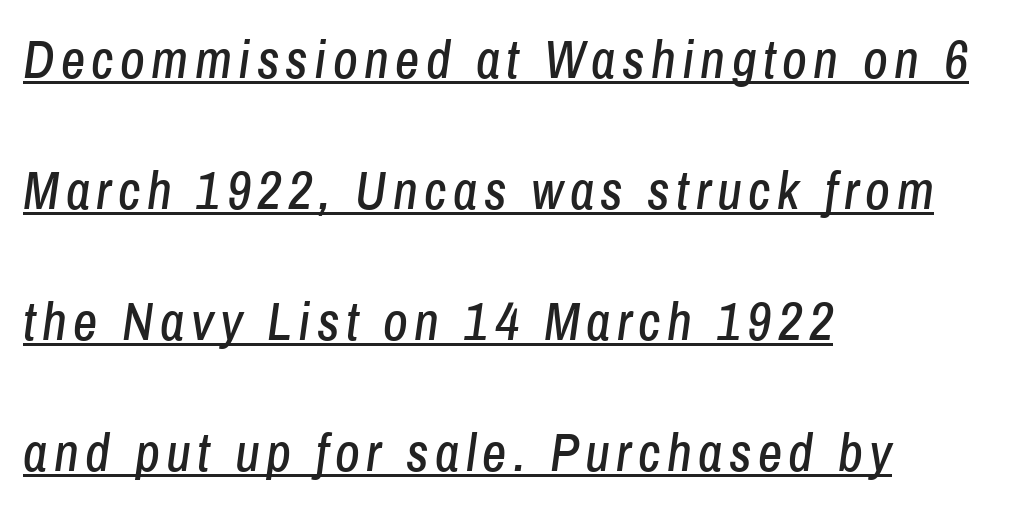
Q: Is the text italic (slanted)? A: Yes, it leans right by about 8 degrees.
Q: Is the text underlined? A: Yes.
Q: How is the paragraph aligned? A: Left-aligned.
Q: Is the spacing between lines tight, normal or loose? A: Loose.
Q: Width (condensed, normal, or wide)? A: Condensed.
Q: Stroke contrast? A: Low.
Q: x-height? A: Medium.
Q: Monospaced? A: No.
